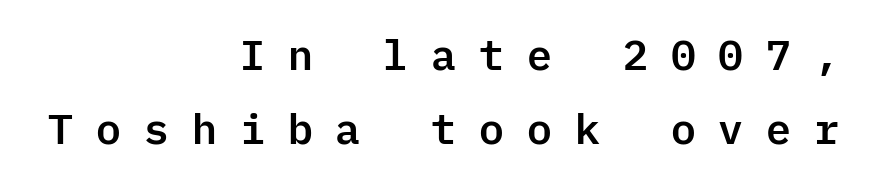
The image shows 42 px sans-serif type, upright, monospaced; set right-aligned, line spacing 1.76x, unusually wide letter spacing (+0.5 em), not underlined; low stroke contrast and a medium x-height.
